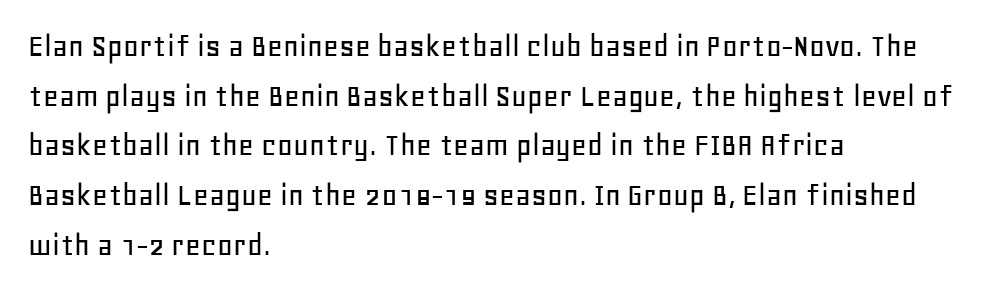
{"serif": "no", "italic": "no", "width": "normal", "stroke_contrast": "low", "x_height": "large", "monospaced": "no", "underline": "no", "align": "left", "line_spacing": "normal", "line_spacing_ratio": 1.46, "letter_spacing": "normal", "letter_spacing_em": 0.0, "glyph_px": 34}
